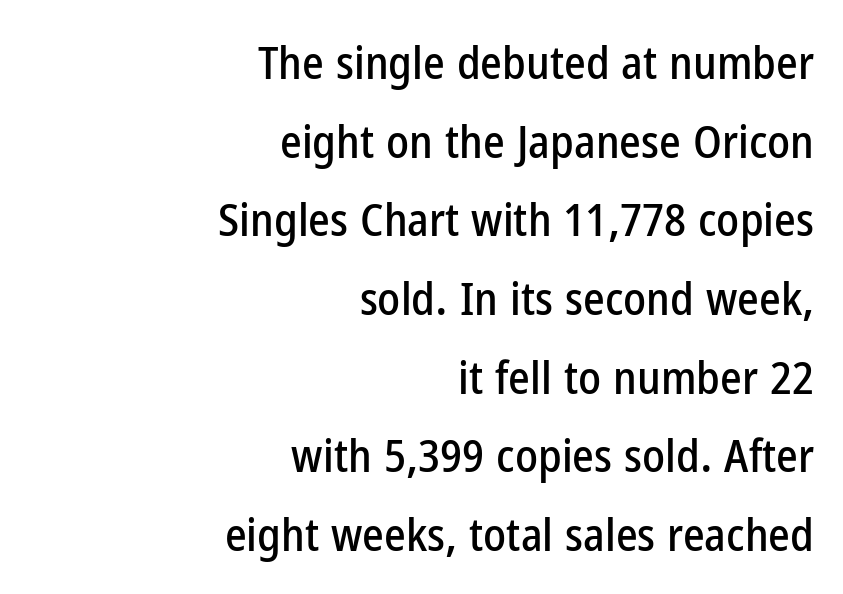
The image shows 46 px condensed sans-serif type, upright; set right-aligned, line spacing 1.71x, normal letter spacing, not underlined; low stroke contrast and a medium x-height.
